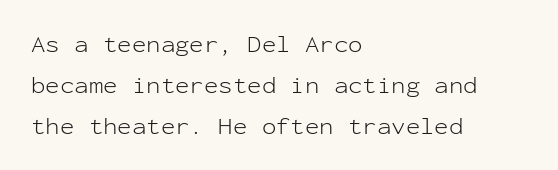
{"italic": "no", "bold": "no", "underline": "no", "align": "left", "line_spacing": "normal", "line_spacing_ratio": 1.7, "letter_spacing": "normal", "letter_spacing_em": 0.0, "glyph_px": 24}
